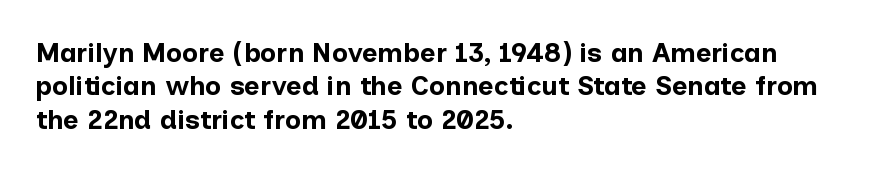
The image shows 27 px bold type, upright; set left-aligned, line spacing 1.24x, normal letter spacing, not underlined.
